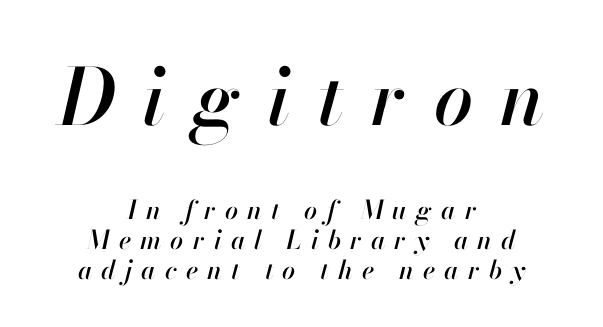
{"italic": "yes", "lean": "right", "slant_degrees": 13, "width": "normal", "stroke_contrast": "high", "x_height": "small", "monospaced": "no", "underline": "no", "align": "center", "line_spacing": "tight", "line_spacing_ratio": 1.15, "letter_spacing": "wide", "letter_spacing_em": 0.35, "larger_block": "first", "size_ratio": 3.0, "glyph_px": 78}
